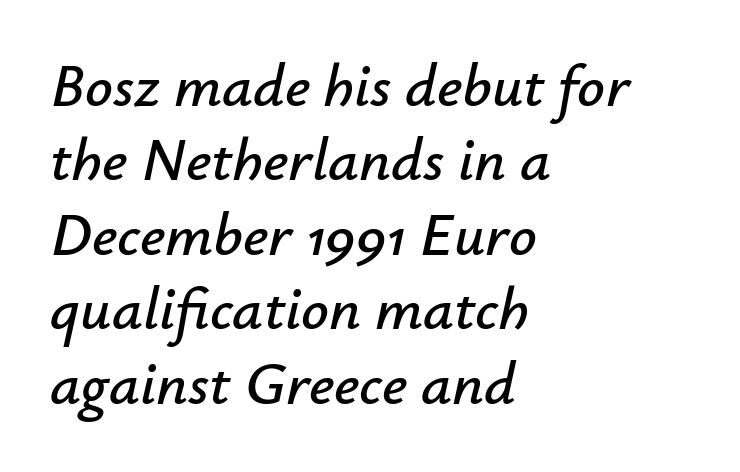
Q: Is the text italic (slanted)? A: Yes, it leans right by about 12 degrees.
Q: Is the text underlined? A: No.
Q: How is the paragraph aligned? A: Left-aligned.
Q: Is the spacing between letters normal or unusually wide? A: Normal.
Q: Width (condensed, normal, or wide)? A: Normal.
Q: Stroke contrast? A: Low.
Q: x-height? A: Small.
Q: Monospaced? A: No.
